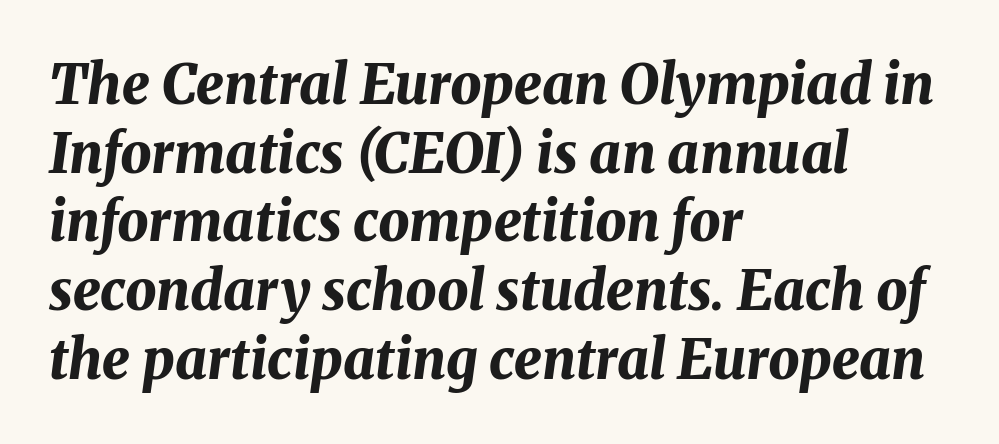
Q: Is the text bold? A: Yes.
Q: Is the text italic (slanted)? A: Yes, it leans right by about 8 degrees.
Q: Is the text underlined? A: No.
Q: How is the paragraph aligned? A: Left-aligned.
Q: Is the spacing between letters normal or unusually wide? A: Normal.
Q: Is the spacing between lines tight, normal or loose? A: Normal.
Q: Width (condensed, normal, or wide)? A: Normal.
Q: Stroke contrast? A: Medium.
Q: x-height? A: Medium.
Q: Monospaced? A: No.
